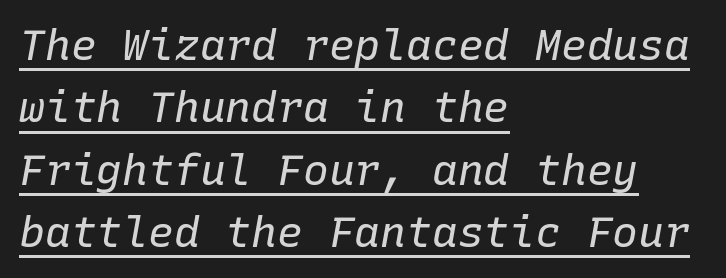
The image shows 43 px regular-weight type, italic (leaning right), monospaced; set left-aligned, normal line spacing (1.45x), normal letter spacing, underlined; low stroke contrast and a medium x-height.
